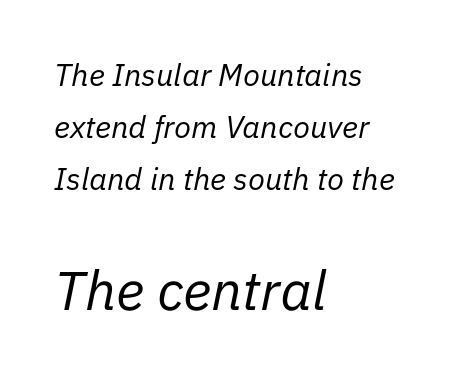
Q: Is the text bold? A: No.
Q: Is the text italic (slanted)? A: Yes, it leans right by about 11 degrees.
Q: Is the text underlined? A: No.
Q: How is the paragraph aligned? A: Left-aligned.
Q: Is the spacing between letters normal or unusually wide? A: Normal.
Q: Is the spacing between lines tight, normal or loose? A: Normal.
Q: Which block of text is set in a larger size, the first (top) or the second (bottom)? A: The second (bottom) one.
Q: Width (condensed, normal, or wide)? A: Normal.
Q: Stroke contrast? A: Low.
Q: x-height? A: Medium.
Q: Monospaced? A: No.
